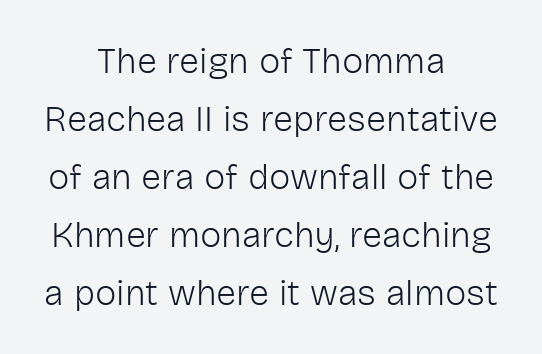
Letter spacing: default. Type style note: lacks serifs. Characters remain perfectly vertical along every line. Decoration check: the copy has no underline.
